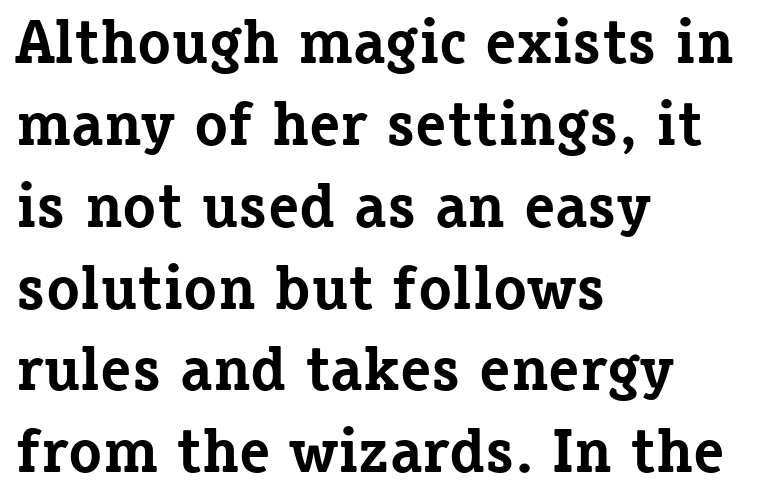
{"serif": "yes", "italic": "no", "bold": "yes", "weight": "bold", "width": "normal", "stroke_contrast": "low", "x_height": "medium", "monospaced": "no", "underline": "no", "align": "left", "line_spacing": "normal", "line_spacing_ratio": 1.32, "letter_spacing": "normal", "letter_spacing_em": 0.0, "glyph_px": 62}
